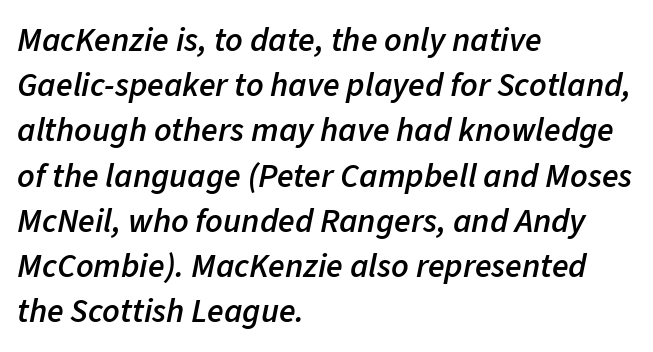
{"italic": "yes", "lean": "right", "slant_degrees": 11, "bold": "semi", "weight": "semibold", "width": "normal", "stroke_contrast": "low", "x_height": "medium", "monospaced": "no", "underline": "no", "align": "left", "line_spacing": "normal", "line_spacing_ratio": 1.33, "letter_spacing": "normal", "letter_spacing_em": 0.0, "glyph_px": 34}
